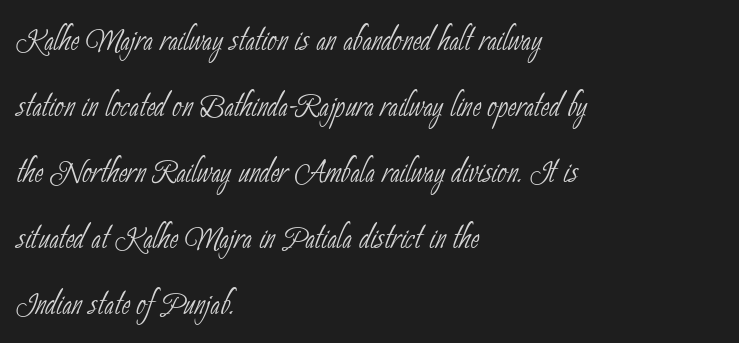
Q: Is the text bold? A: No.
Q: Is the typeface a serif or a sans-serif typeface? A: Sans-serif.
Q: Is the text underlined? A: No.
Q: How is the paragraph aligned? A: Left-aligned.
Q: Is the spacing between letters normal or unusually wide? A: Normal.
Q: Is the spacing between lines tight, normal or loose? A: Normal.
Q: Width (condensed, normal, or wide)? A: Condensed.
Q: Stroke contrast? A: Low.
Q: x-height? A: Small.
Q: Monospaced? A: No.
